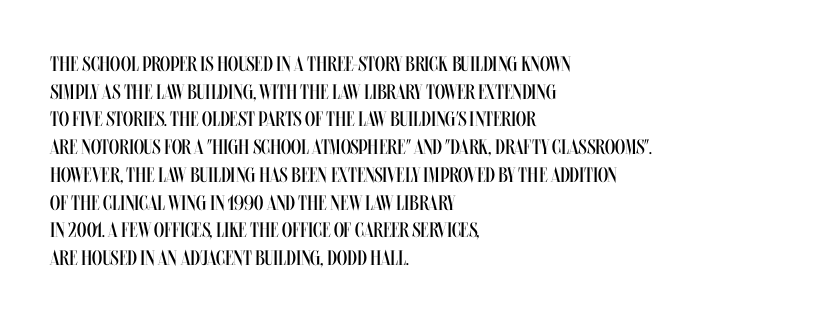
Every stem runs plumb, perpendicular to the baseline. Leftover space on each line is placed entirely after the last word. Check the space under the baseline: it is left empty. This reads as an unemphasized weight, regular at the heaviest. Caption: standard tracking, unaltered.
